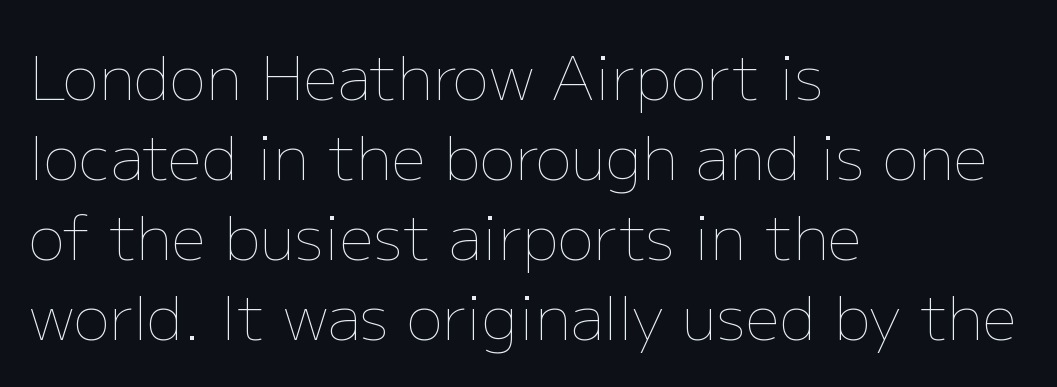
The characters are drawn with everyday or finer stroke widths. Notice how the passage keeps a crisp vertical edge on the left only. Compared with typical body copy, the letter spacing here is the same. Descenders hang freely into open space. The passage shown is typed in a proportional face where columns would drift. The lettering stays uniformly vertical, giving the passage a roman look.
